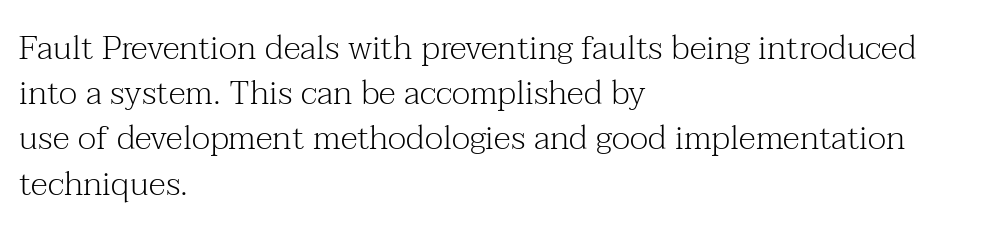
Q: Is the text bold? A: No.
Q: Is the text italic (slanted)? A: No, it is upright.
Q: Is the typeface a serif or a sans-serif typeface? A: Serif.
Q: Is the text underlined? A: No.
Q: How is the paragraph aligned? A: Left-aligned.
Q: Is the spacing between letters normal or unusually wide? A: Normal.
Q: Is the spacing between lines tight, normal or loose? A: Normal.
Q: Width (condensed, normal, or wide)? A: Normal.
Q: Stroke contrast? A: Medium.
Q: x-height? A: Medium.
Q: Monospaced? A: No.
